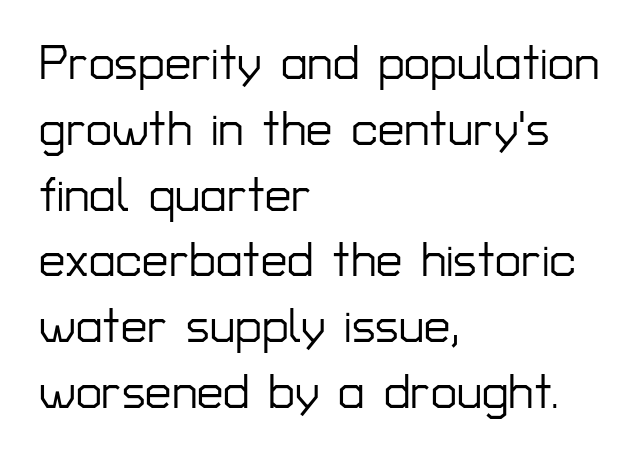
{"serif": "no", "italic": "no", "width": "normal", "stroke_contrast": "low", "x_height": "medium", "monospaced": "no", "underline": "no", "align": "left", "line_spacing": "normal", "line_spacing_ratio": 1.4, "letter_spacing": "normal", "letter_spacing_em": 0.0, "glyph_px": 47}
